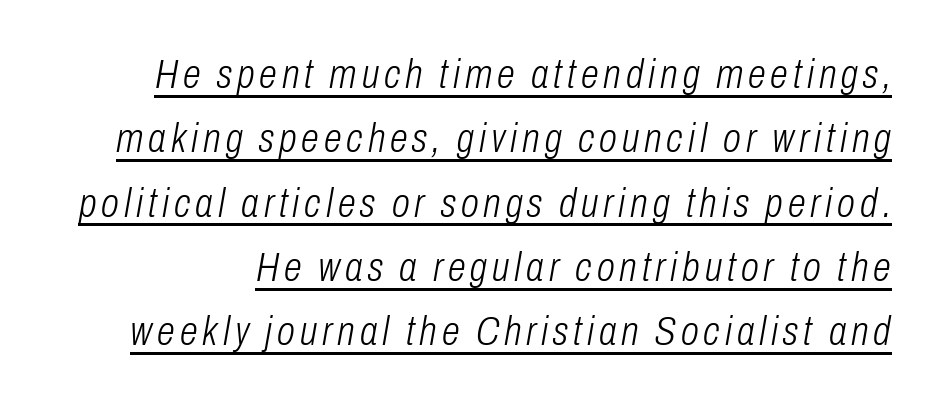
{"italic": "yes", "lean": "right", "slant_degrees": 10, "bold": "no", "weight": "light", "width": "condensed", "stroke_contrast": "low", "x_height": "medium", "monospaced": "no", "underline": "yes", "line_spacing": "normal", "line_spacing_ratio": 1.57, "glyph_px": 41}
